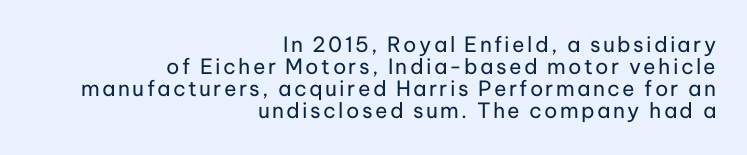
{"italic": "no", "bold": "no", "underline": "no", "align": "right", "line_spacing": "tight", "line_spacing_ratio": 1.04, "glyph_px": 21}
